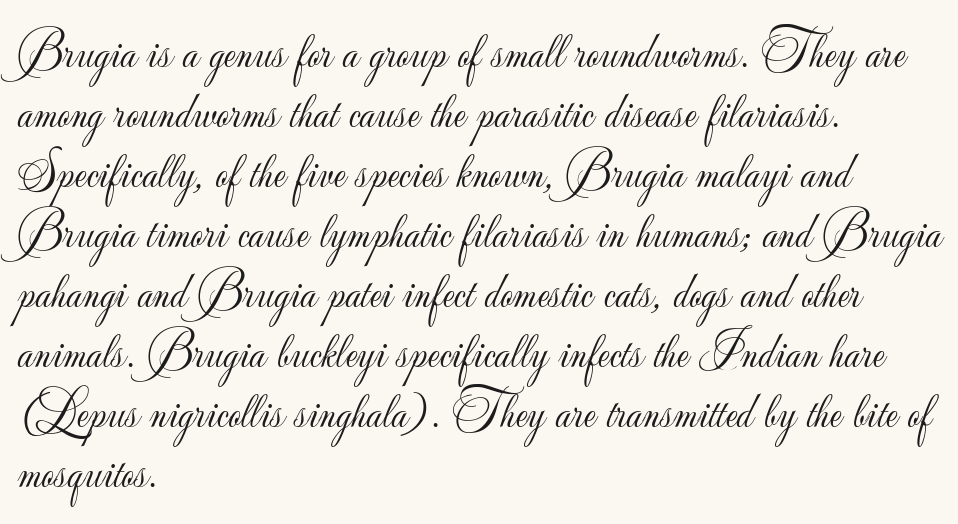
Q: Is the text bold? A: No.
Q: Is the text italic (slanted)? A: Yes.
Q: Is the typeface a serif or a sans-serif typeface? A: Sans-serif.
Q: Is the text underlined? A: No.
Q: How is the paragraph aligned? A: Left-aligned.
Q: Is the spacing between letters normal or unusually wide? A: Normal.
Q: Width (condensed, normal, or wide)? A: Normal.
Q: Stroke contrast? A: Low.
Q: x-height? A: Small.
Q: Monospaced? A: No.
